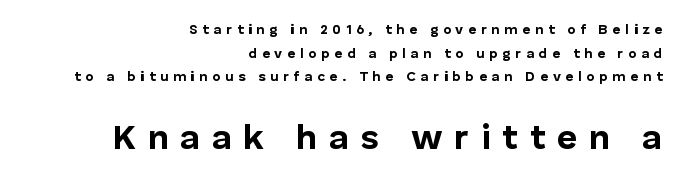
{"serif": "no", "italic": "no", "bold": "yes", "weight": "bold", "width": "normal", "stroke_contrast": "low", "x_height": "medium", "monospaced": "no", "underline": "no", "align": "right", "line_spacing": "normal", "line_spacing_ratio": 1.68, "letter_spacing": "wide", "letter_spacing_em": 0.33, "larger_block": "second", "size_ratio": 2.5, "glyph_px": 35}
